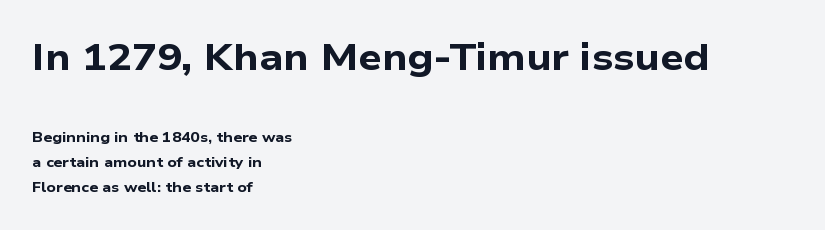
The image shows 37 px bold, wide sans-serif type; set left-aligned, line spacing 1.78x, normal letter spacing, not underlined; the first (top) block is 2.64x larger; low stroke contrast and a medium x-height.
